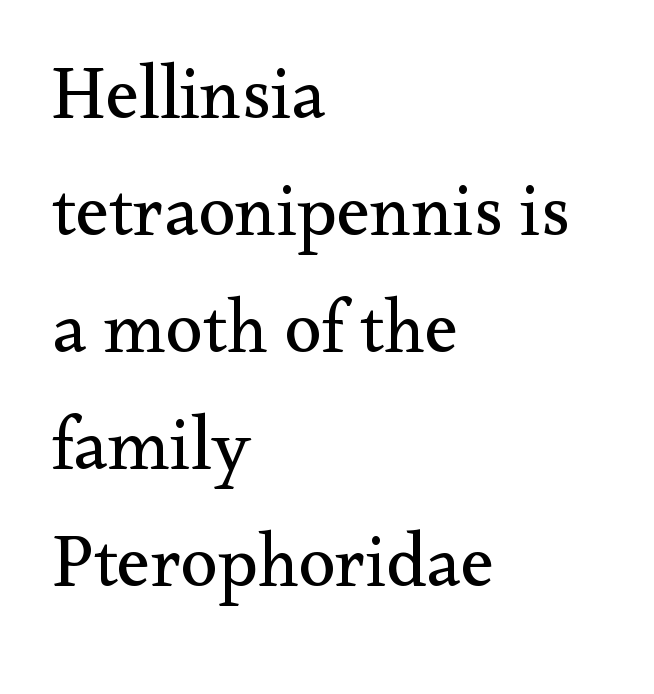
Q: Is the text bold? A: No.
Q: Is the text italic (slanted)? A: No, it is upright.
Q: Is the typeface a serif or a sans-serif typeface? A: Serif.
Q: Is the text underlined? A: No.
Q: How is the paragraph aligned? A: Left-aligned.
Q: Is the spacing between letters normal or unusually wide? A: Normal.
Q: Is the spacing between lines tight, normal or loose? A: Normal.
Q: Width (condensed, normal, or wide)? A: Normal.
Q: Stroke contrast? A: Medium.
Q: x-height? A: Small.
Q: Monospaced? A: No.
